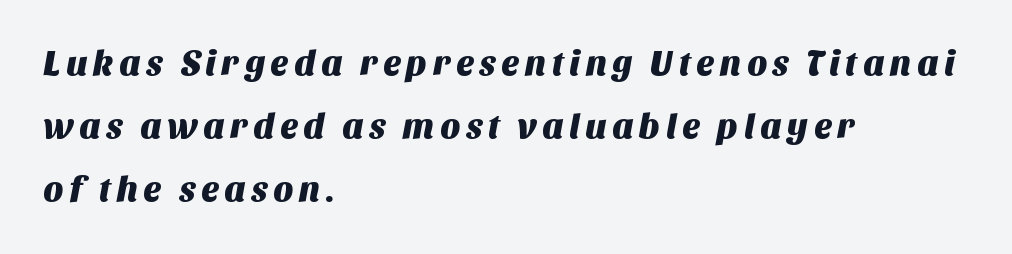
{"serif": "no", "width": "normal", "stroke_contrast": "medium", "x_height": "large", "monospaced": "no", "underline": "no", "align": "left", "line_spacing_ratio": 1.8, "glyph_px": 35}
